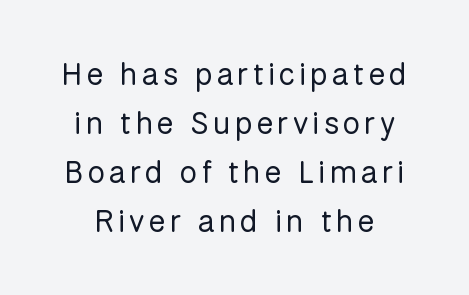
Ascenders rise straight up at ninety degrees. Beneath every word, the page is bare. Is the type heavy? It reads as light-to-regular instead. This block has exactly the height ordinary leading produces.
